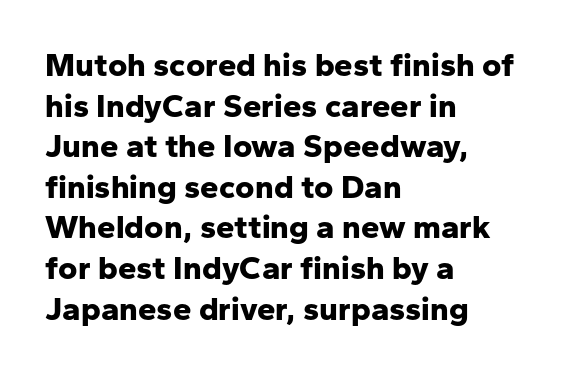
Q: Is the text bold? A: Yes.
Q: Is the text italic (slanted)? A: No, it is upright.
Q: Is the typeface a serif or a sans-serif typeface? A: Sans-serif.
Q: Is the text underlined? A: No.
Q: How is the paragraph aligned? A: Left-aligned.
Q: Is the spacing between letters normal or unusually wide? A: Normal.
Q: Width (condensed, normal, or wide)? A: Normal.
Q: Stroke contrast? A: Low.
Q: x-height? A: Medium.
Q: Monospaced? A: No.
